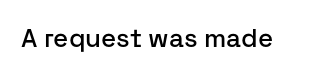
{"italic": "no", "underline": "no", "letter_spacing": "normal", "letter_spacing_em": 0.0, "glyph_px": 26}
